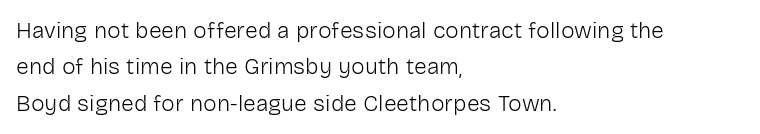
Compared with typical paragraphs, the rows here are spaced about the same. The letterforms sit at book weight or below. Ascenders rise straight up at ninety degrees. The lines are quadded left. Check the space under the baseline: it is left empty. Tracking value appears to be zero — textbook default spacing.
